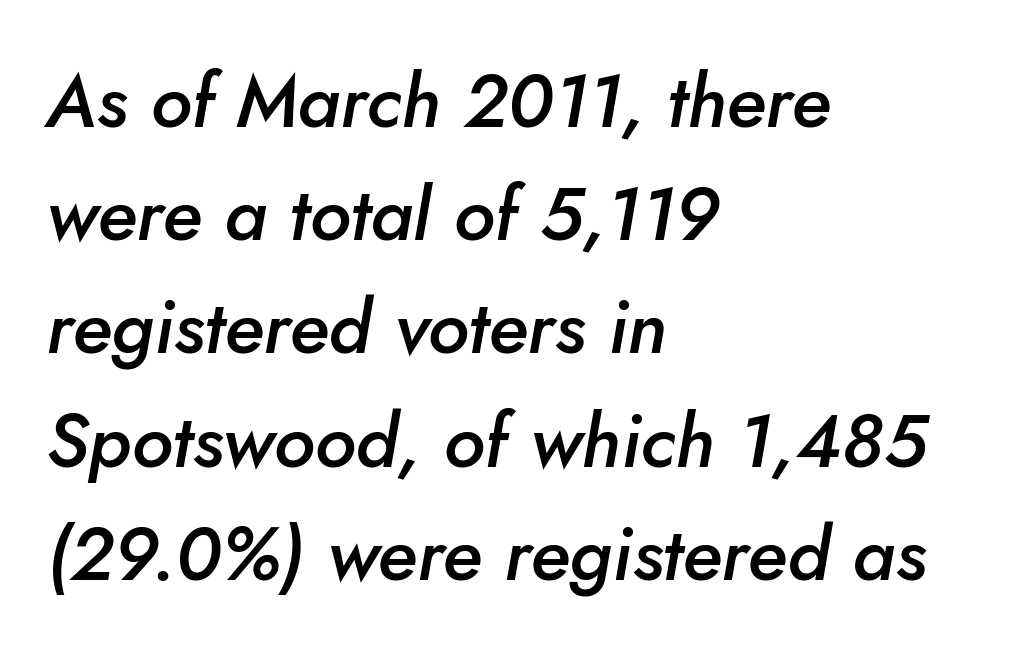
Q: Is the text bold? A: Semi-bold.
Q: Is the text italic (slanted)? A: Yes, it leans right by about 5 degrees.
Q: Is the text underlined? A: No.
Q: How is the paragraph aligned? A: Left-aligned.
Q: Is the spacing between letters normal or unusually wide? A: Normal.
Q: Is the spacing between lines tight, normal or loose? A: Normal.
Q: Width (condensed, normal, or wide)? A: Normal.
Q: Stroke contrast? A: Low.
Q: x-height? A: Small.
Q: Monospaced? A: No.
